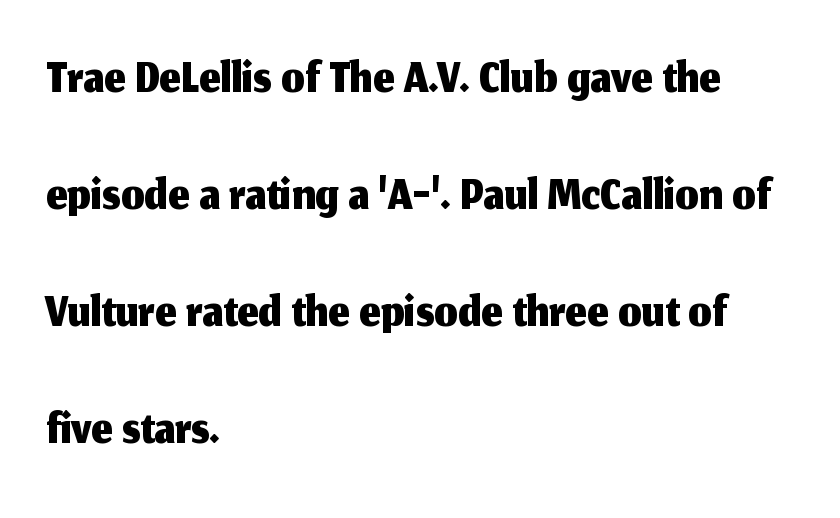
The image shows 74 px sans-serif type, upright; set left-aligned, normal line spacing (1.58x), normal letter spacing, not underlined; medium stroke contrast and a medium x-height.
